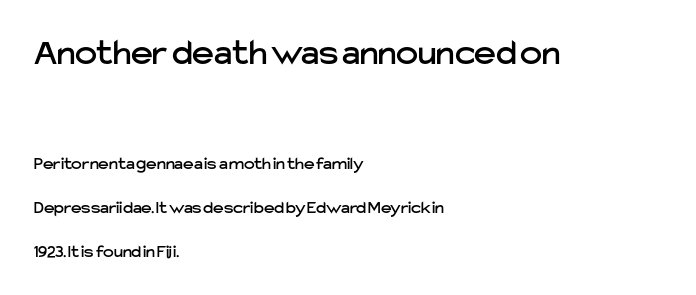
{"serif": "no", "italic": "no", "width": "normal", "stroke_contrast": "low", "x_height": "medium", "monospaced": "no", "underline": "no", "align": "left", "line_spacing": "loose", "line_spacing_ratio": 2.44, "letter_spacing": "normal", "letter_spacing_em": 0.0, "larger_block": "first", "size_ratio": 2.06, "glyph_px": 37}
